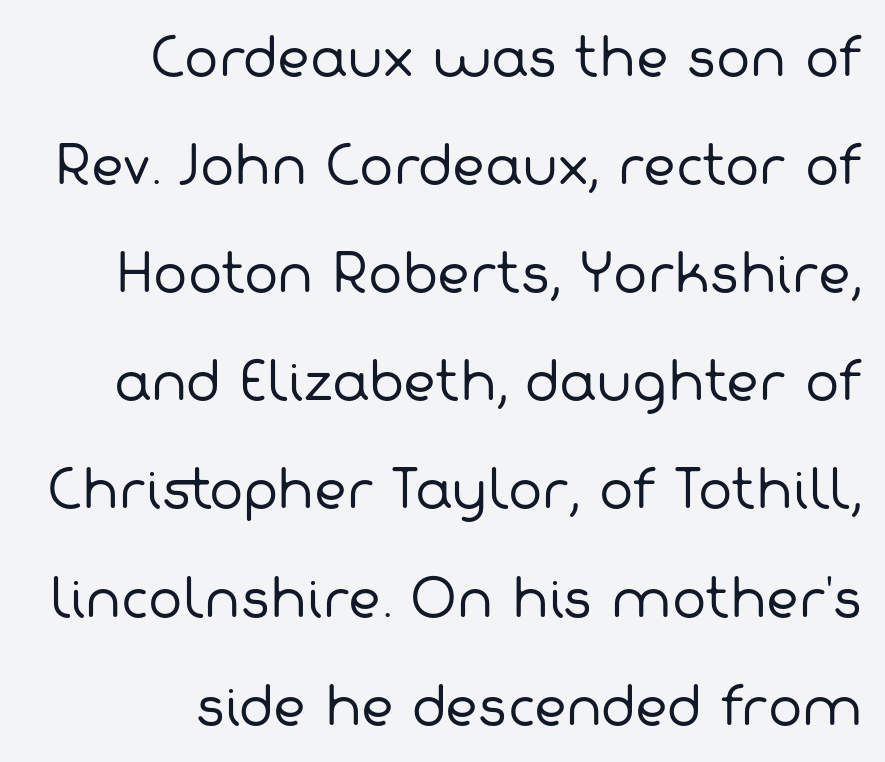
{"serif": "no", "bold": "no", "weight": "regular", "width": "normal", "stroke_contrast": "low", "x_height": "medium", "monospaced": "no", "underline": "no", "align": "right", "line_spacing": "loose", "line_spacing_ratio": 2.12, "letter_spacing": "normal", "letter_spacing_em": 0.0, "glyph_px": 51}
